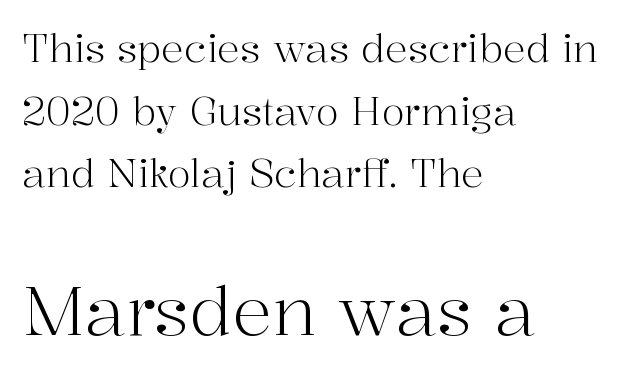
Character size in the trailing block exceeds that of the leading block. The lines sit at an ordinary, default distance from one another. Looks like regular typesetting: each glyph gets only the width it needs. The paragraph shown leans on its left margin.
